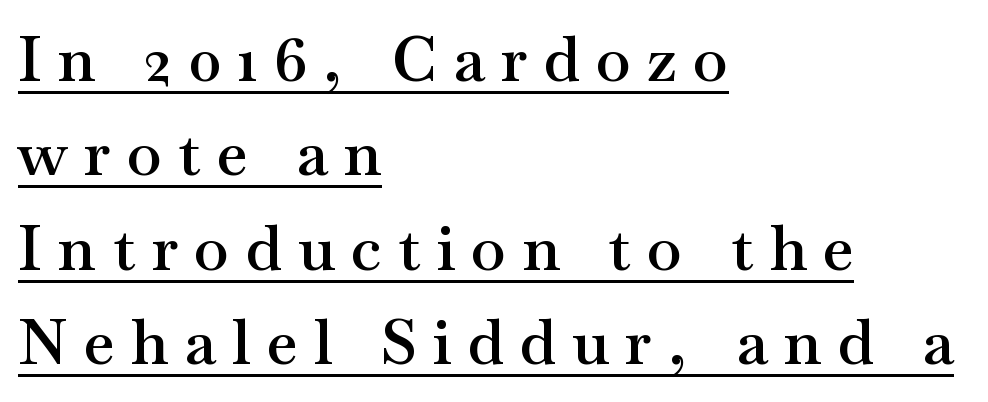
Q: Is the text bold? A: Semi-bold.
Q: Is the text italic (slanted)? A: No, it is upright.
Q: Is the typeface a serif or a sans-serif typeface? A: Serif.
Q: Is the text underlined? A: Yes.
Q: How is the paragraph aligned? A: Left-aligned.
Q: Is the spacing between letters normal or unusually wide? A: Unusually wide.
Q: Is the spacing between lines tight, normal or loose? A: Normal.
Q: Width (condensed, normal, or wide)? A: Wide.
Q: Stroke contrast? A: Medium.
Q: x-height? A: Small.
Q: Monospaced? A: No.
